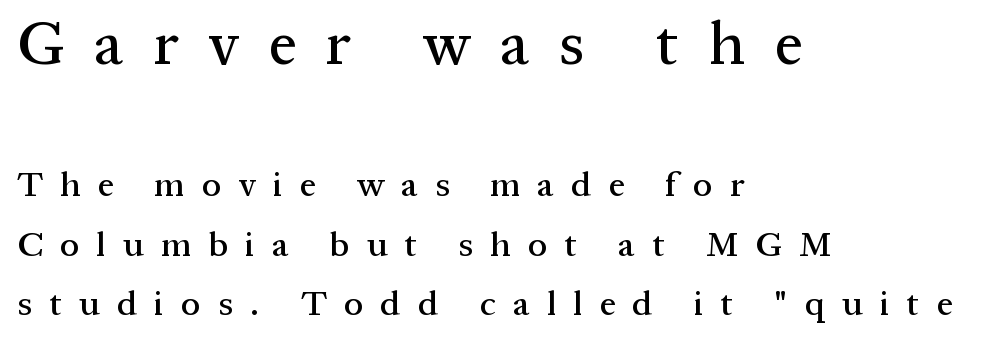
{"serif": "yes", "italic": "no", "width": "normal", "stroke_contrast": "medium", "x_height": "medium", "monospaced": "no", "underline": "no", "align": "left", "line_spacing": "normal", "line_spacing_ratio": 1.7, "letter_spacing": "wide", "letter_spacing_em": 0.49, "larger_block": "first", "size_ratio": 1.74, "glyph_px": 61}
